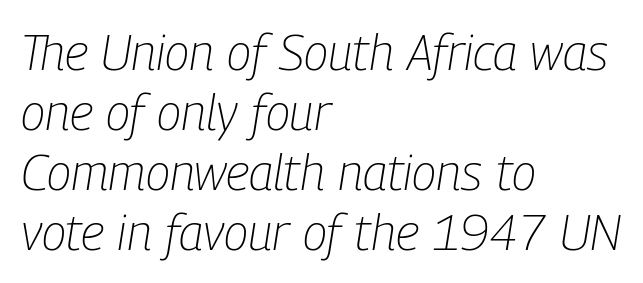
Q: Is the text bold? A: No.
Q: Is the text italic (slanted)? A: Yes, it leans right by about 9 degrees.
Q: Is the text underlined? A: No.
Q: How is the paragraph aligned? A: Left-aligned.
Q: Is the spacing between letters normal or unusually wide? A: Normal.
Q: Width (condensed, normal, or wide)? A: Condensed.
Q: Stroke contrast? A: Low.
Q: x-height? A: Medium.
Q: Monospaced? A: No.
